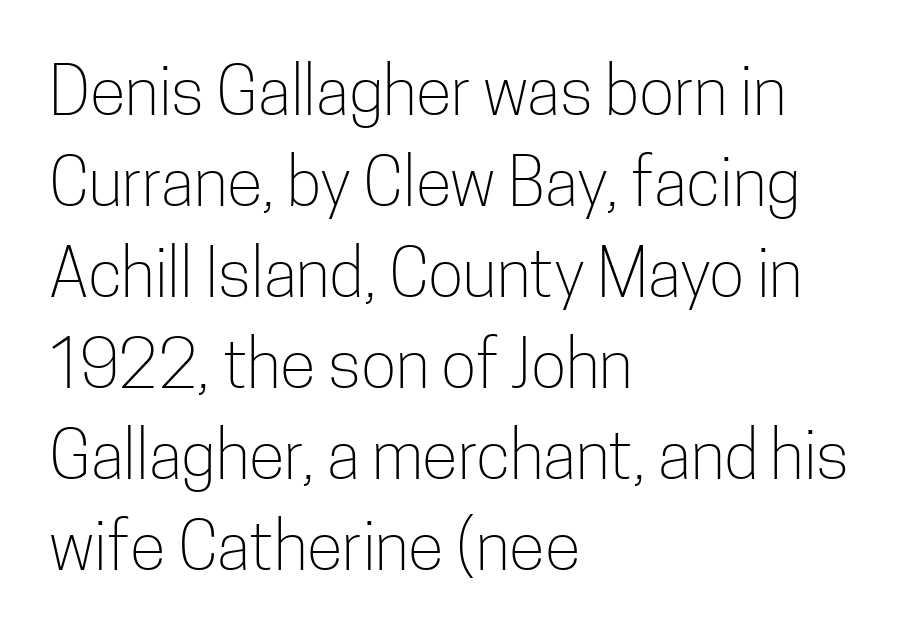
{"serif": "no", "italic": "no", "bold": "no", "weight": "light", "width": "condensed", "stroke_contrast": "low", "x_height": "medium", "monospaced": "no", "underline": "no", "align": "left", "line_spacing": "normal", "line_spacing_ratio": 1.38, "letter_spacing": "normal", "letter_spacing_em": 0.0, "glyph_px": 66}
